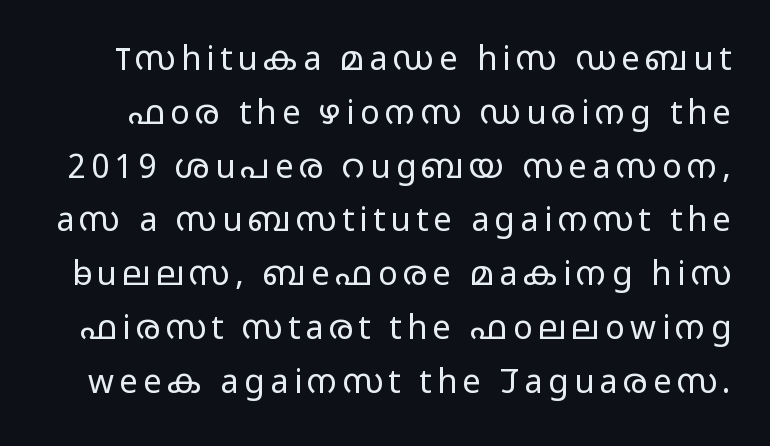
Notice how the stems are strictly vertical — no italics here. Leading: standard. A typesetter would label this face a sans. Descenders are the only things crossing below the line. The typesetting does not lean heavy: it is not bold. The passage shown is typed in a proportional face where columns would drift.
